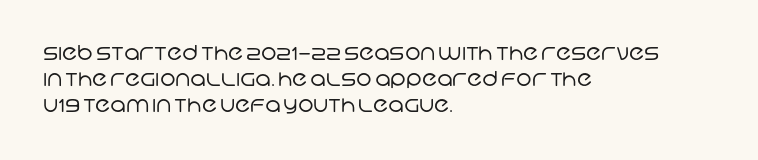
The foot of each line stays bare and open. The characters are drawn with everyday or finer stroke widths. Letter spacing: default. Line beginnings align vertically; line endings do not.
